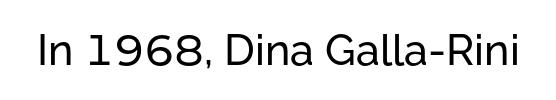
Q: Is the text italic (slanted)? A: No, it is upright.
Q: Is the typeface a serif or a sans-serif typeface? A: Sans-serif.
Q: Is the text underlined? A: No.
Q: Is the spacing between letters normal or unusually wide? A: Normal.
Q: Width (condensed, normal, or wide)? A: Normal.
Q: Stroke contrast? A: Low.
Q: x-height? A: Medium.
Q: Monospaced? A: No.
